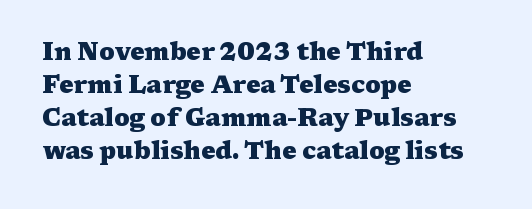
Q: Is the text bold? A: Yes.
Q: Is the text italic (slanted)? A: No, it is upright.
Q: Is the text underlined? A: No.
Q: How is the paragraph aligned? A: Left-aligned.
Q: Is the spacing between letters normal or unusually wide? A: Normal.
Q: Is the spacing between lines tight, normal or loose? A: Normal.
